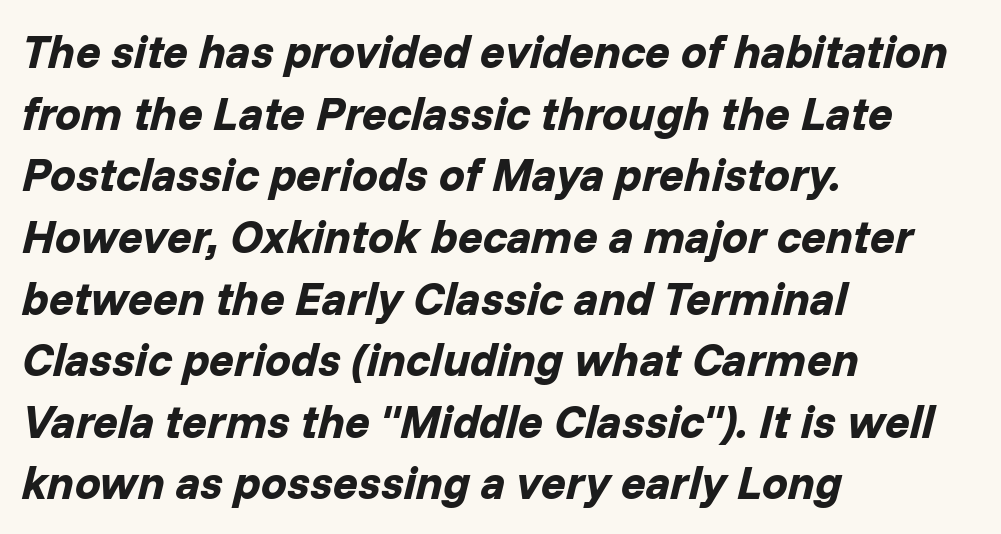
The image shows 46 px bold type, italic (leaning right); set left-aligned, normal line spacing (1.34x), normal letter spacing, not underlined; low stroke contrast and a medium x-height.
